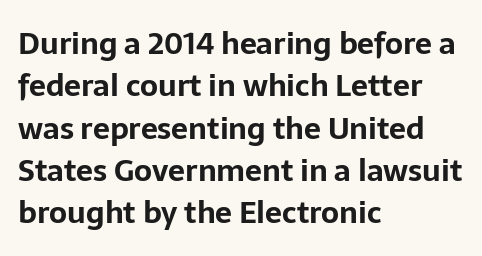
The image shows 30 px bold sans-serif type, upright; set left-aligned, normal line spacing (1.41x), normal letter spacing, not underlined; low stroke contrast and a medium x-height.
